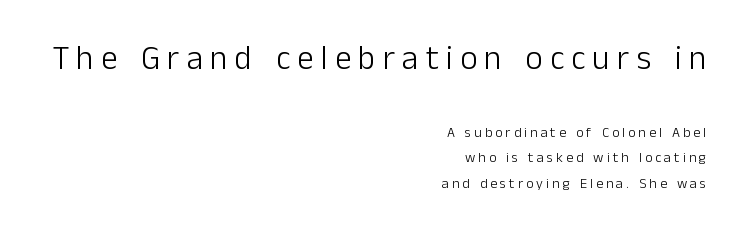
Q: Is the text bold? A: No.
Q: Is the text italic (slanted)? A: No, it is upright.
Q: Is the typeface a serif or a sans-serif typeface? A: Sans-serif.
Q: Is the text underlined? A: No.
Q: How is the paragraph aligned? A: Right-aligned.
Q: Is the spacing between letters normal or unusually wide? A: Unusually wide.
Q: Which block of text is set in a larger size, the first (top) or the second (bottom)? A: The first (top) one.
Q: Width (condensed, normal, or wide)? A: Normal.
Q: Stroke contrast? A: Low.
Q: x-height? A: Medium.
Q: Monospaced? A: No.
